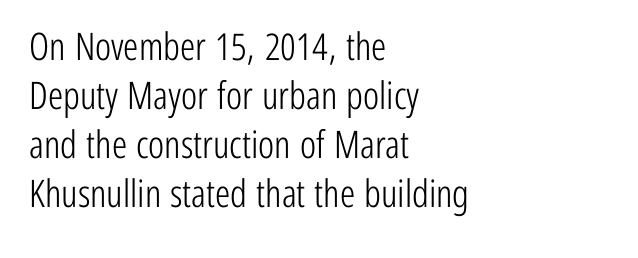
Q: Is the text bold? A: No.
Q: Is the text italic (slanted)? A: No, it is upright.
Q: Is the typeface a serif or a sans-serif typeface? A: Sans-serif.
Q: Is the text underlined? A: No.
Q: How is the paragraph aligned? A: Left-aligned.
Q: Is the spacing between letters normal or unusually wide? A: Normal.
Q: Is the spacing between lines tight, normal or loose? A: Normal.
Q: Width (condensed, normal, or wide)? A: Condensed.
Q: Stroke contrast? A: Low.
Q: x-height? A: Medium.
Q: Monospaced? A: No.
